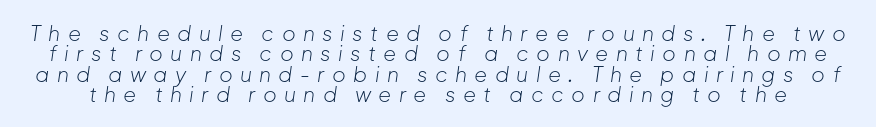
This is oblique type, the kind used for emphasis or titles. The letterforms stand isolated, each surrounded by extra space. The cut favours lightness, reaching ordinary text weight at its darkest. The designer dialed line spacing down below the default.
